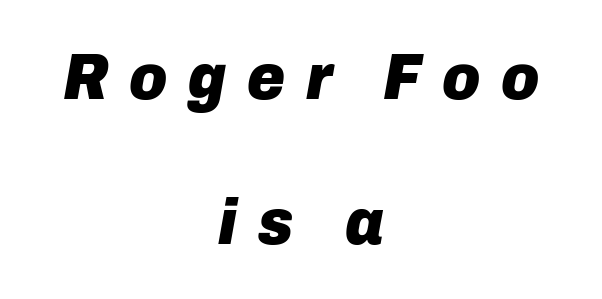
The image shows 65 px heavy type, italic (leaning right); set centered, loose line spacing (2.23x), unusually wide letter spacing (+0.32 em), not underlined; low stroke contrast and a medium x-height.
